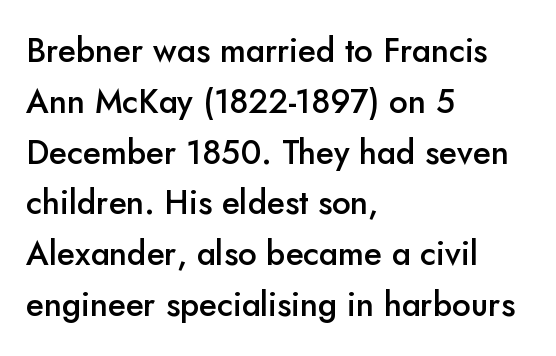
{"serif": "no", "italic": "no", "bold": "semi", "weight": "semibold", "width": "normal", "stroke_contrast": "low", "x_height": "small", "monospaced": "no", "underline": "no", "align": "left", "line_spacing": "normal", "line_spacing_ratio": 1.54, "letter_spacing": "normal", "letter_spacing_em": 0.0, "glyph_px": 33}
